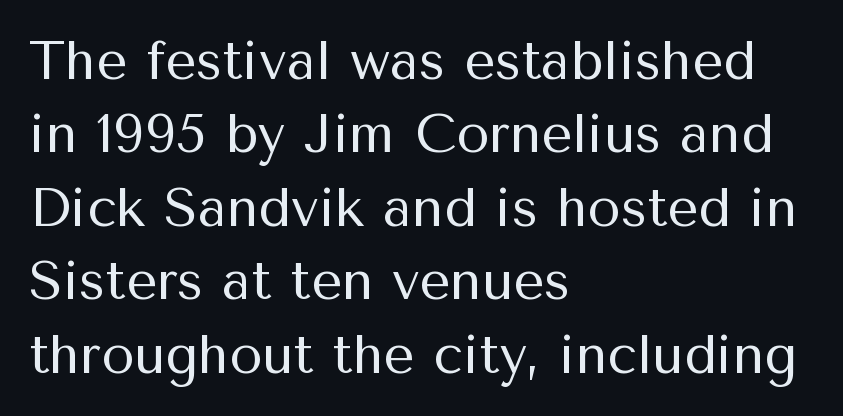
{"serif": "no", "italic": "no", "bold": "no", "weight": "regular", "width": "normal", "stroke_contrast": "medium", "x_height": "medium", "monospaced": "no", "underline": "no", "align": "left", "line_spacing": "normal", "line_spacing_ratio": 1.36, "letter_spacing": "normal", "letter_spacing_em": 0.0, "glyph_px": 54}
